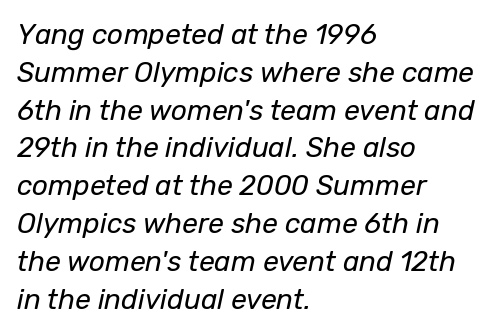
Q: Is the text bold? A: No.
Q: Is the text italic (slanted)? A: Yes, it leans right by about 12 degrees.
Q: Is the text underlined? A: No.
Q: How is the paragraph aligned? A: Left-aligned.
Q: Is the spacing between letters normal or unusually wide? A: Normal.
Q: Is the spacing between lines tight, normal or loose? A: Normal.
Q: Width (condensed, normal, or wide)? A: Normal.
Q: Stroke contrast? A: Low.
Q: x-height? A: Medium.
Q: Monospaced? A: No.
